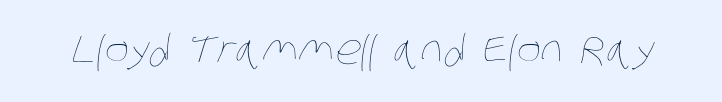
Q: Is the text bold? A: No.
Q: Is the text underlined? A: No.
Q: Is the spacing between letters normal or unusually wide? A: Normal.
Q: Width (condensed, normal, or wide)? A: Condensed.
Q: Stroke contrast? A: Low.
Q: x-height? A: Large.
Q: Monospaced? A: No.
